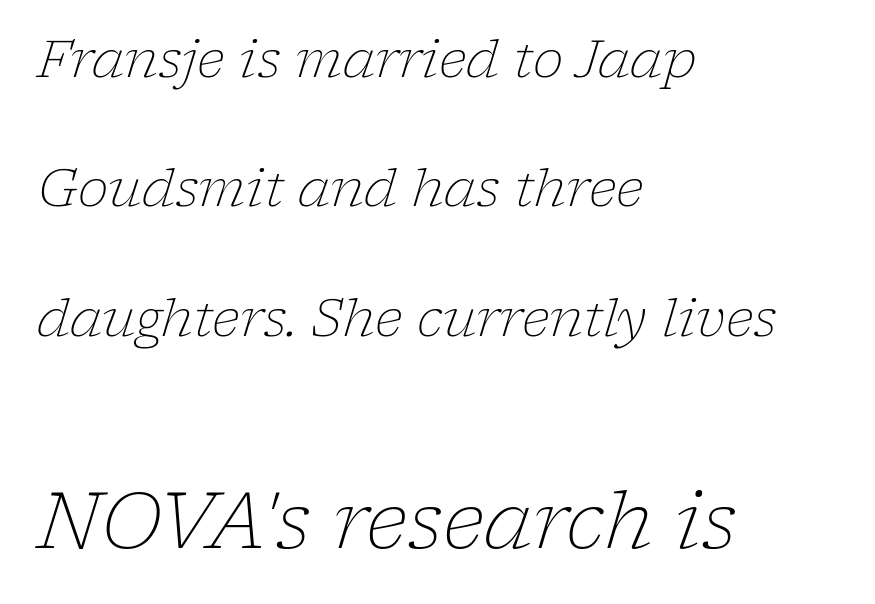
Notice how the stems are inclined rather than vertical — that's the hallmark of italics. Reading down the block, your eye returns to a fixed left position each line. The rendering uses natural spacing where letterforms have individual widths. The emphasis by scale lands on block number two, below. Vertical stems look standard width or narrower in stroke. Any mark beneath the type? The region is blank.
